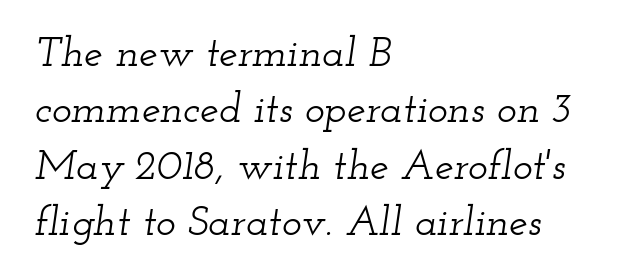
Q: Is the text italic (slanted)? A: Yes, it leans right by about 12 degrees.
Q: Is the typeface a serif or a sans-serif typeface? A: Serif.
Q: Is the text underlined? A: No.
Q: How is the paragraph aligned? A: Left-aligned.
Q: Is the spacing between letters normal or unusually wide? A: Normal.
Q: Is the spacing between lines tight, normal or loose? A: Normal.
Q: Width (condensed, normal, or wide)? A: Wide.
Q: Stroke contrast? A: Low.
Q: x-height? A: Small.
Q: Monospaced? A: No.
